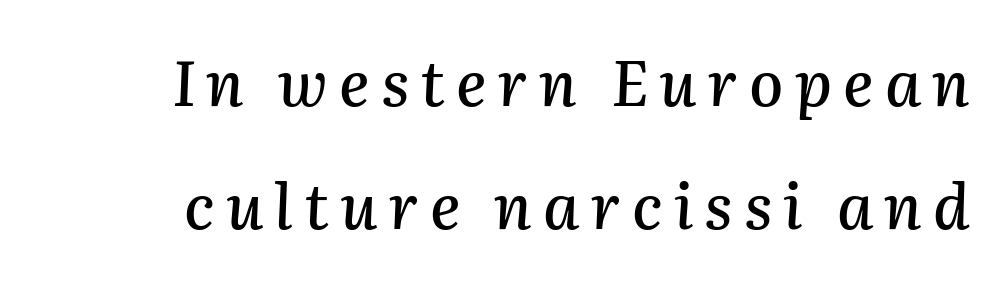
Q: Is the text italic (slanted)? A: Yes, it leans right by about 2 degrees.
Q: Is the text underlined? A: No.
Q: Is the spacing between lines tight, normal or loose? A: Loose.
Q: Width (condensed, normal, or wide)? A: Normal.
Q: Stroke contrast? A: Medium.
Q: x-height? A: Medium.
Q: Monospaced? A: No.
